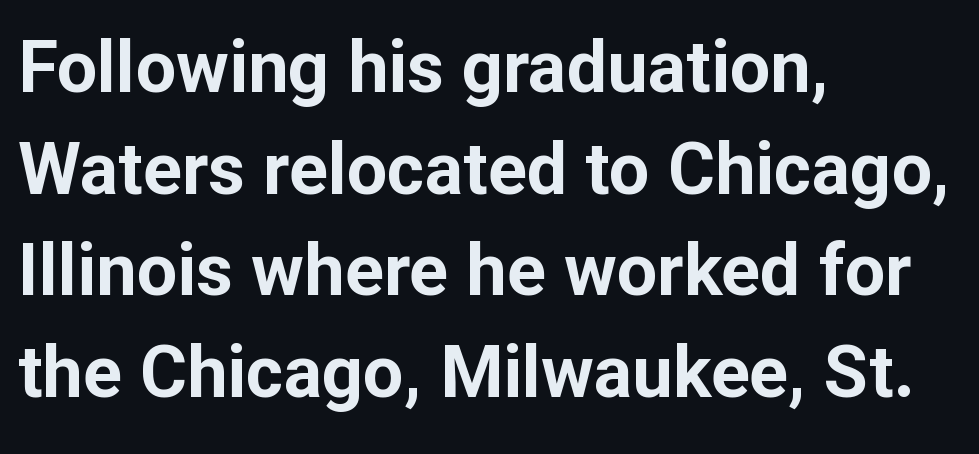
{"serif": "no", "italic": "no", "bold": "yes", "weight": "bold", "width": "normal", "stroke_contrast": "low", "x_height": "medium", "monospaced": "no", "underline": "no", "align": "left", "line_spacing": "normal", "line_spacing_ratio": 1.41, "letter_spacing": "normal", "letter_spacing_em": 0.0, "glyph_px": 72}
